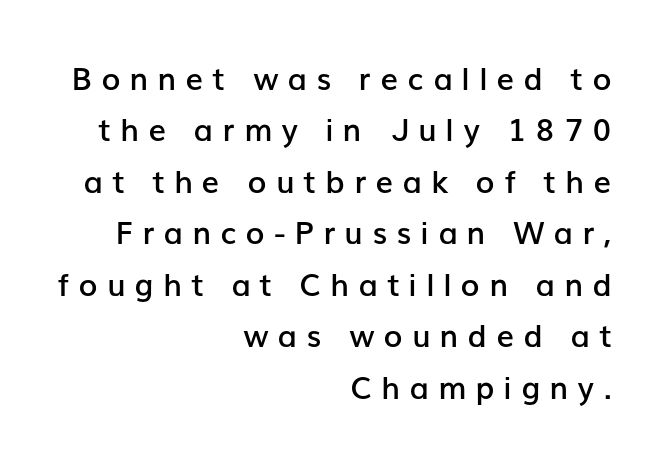
The image shows 31 px semibold sans-serif type, upright; set right-aligned, normal line spacing (1.66x), unusually wide letter spacing (+0.3 em), not underlined; low stroke contrast and a medium x-height.
